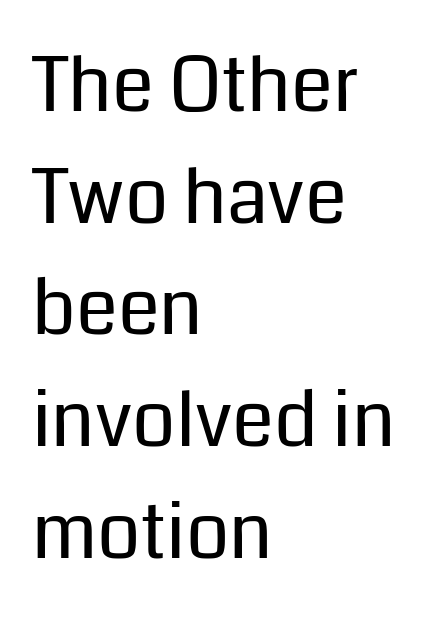
{"serif": "no", "italic": "no", "bold": "no", "weight": "regular", "width": "normal", "stroke_contrast": "low", "x_height": "medium", "monospaced": "no", "underline": "no", "align": "left", "line_spacing": "normal", "line_spacing_ratio": 1.47, "letter_spacing": "normal", "letter_spacing_em": 0.0, "glyph_px": 76}
